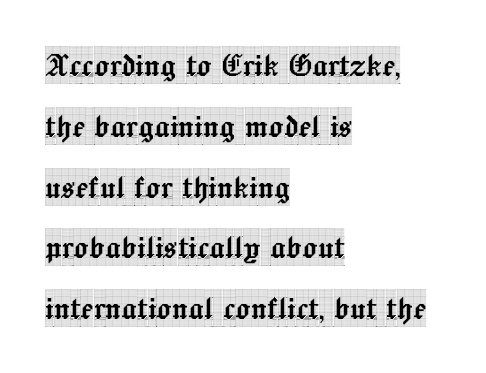
{"serif": "yes", "italic": "no", "width": "condensed", "x_height": "large", "monospaced": "no", "underline": "no", "align": "left", "line_spacing": "normal", "line_spacing_ratio": 1.6, "letter_spacing": "normal", "letter_spacing_em": 0.0, "glyph_px": 38}
